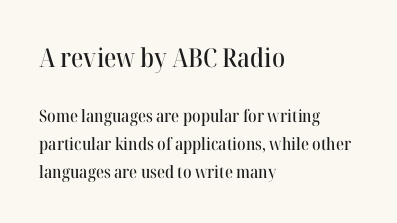
Q: Is the text italic (slanted)? A: No, it is upright.
Q: Is the text underlined? A: No.
Q: How is the paragraph aligned? A: Left-aligned.
Q: Is the spacing between letters normal or unusually wide? A: Normal.
Q: Is the spacing between lines tight, normal or loose? A: Normal.
Q: Which block of text is set in a larger size, the first (top) or the second (bottom)? A: The first (top) one.
